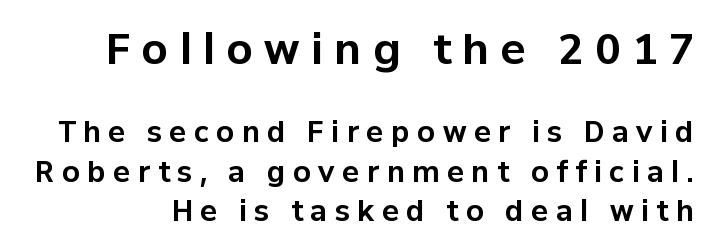
Q: Is the text bold? A: Yes.
Q: Is the text italic (slanted)? A: No, it is upright.
Q: Is the typeface a serif or a sans-serif typeface? A: Sans-serif.
Q: Is the text underlined? A: No.
Q: Is the spacing between letters normal or unusually wide? A: Unusually wide.
Q: Is the spacing between lines tight, normal or loose? A: Normal.
Q: Which block of text is set in a larger size, the first (top) or the second (bottom)? A: The first (top) one.
Q: Width (condensed, normal, or wide)? A: Normal.
Q: Stroke contrast? A: Low.
Q: x-height? A: Medium.
Q: Monospaced? A: No.
